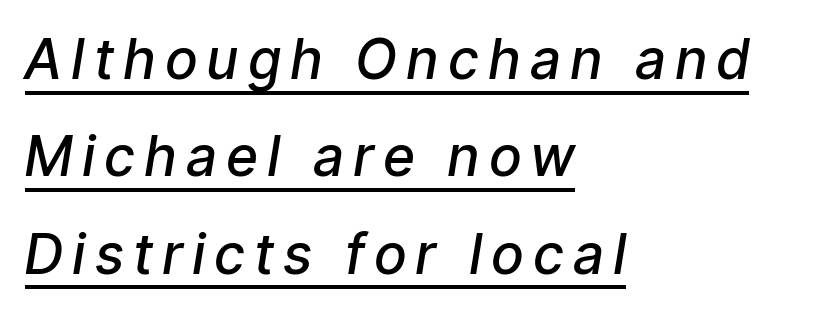
The image shows 55 px semibold, condensed type, italic (leaning right); set left-aligned, line spacing 1.77x, unusually wide letter spacing (+0.2 em), underlined; low stroke contrast and a medium x-height.
